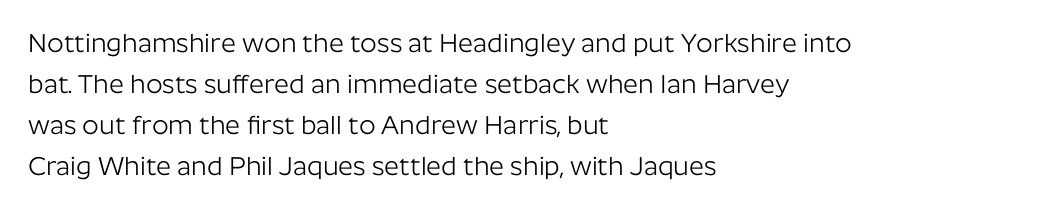
{"italic": "no", "bold": "no", "underline": "no", "align": "left", "line_spacing": "normal", "line_spacing_ratio": 1.58, "letter_spacing": "normal", "letter_spacing_em": 0.0, "glyph_px": 26}
